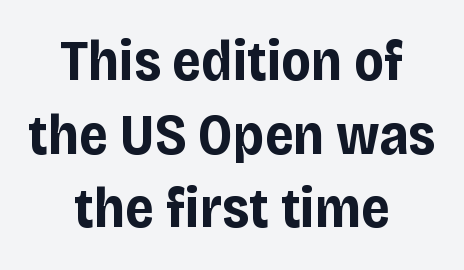
{"serif": "no", "italic": "no", "bold": "yes", "weight": "bold", "width": "normal", "stroke_contrast": "low", "x_height": "large", "monospaced": "no", "underline": "no", "align": "center", "line_spacing": "normal", "line_spacing_ratio": 1.29, "letter_spacing": "normal", "letter_spacing_em": 0.0, "glyph_px": 57}
